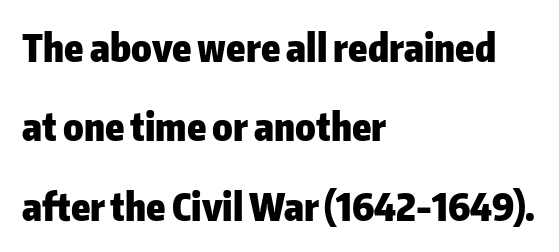
Q: Is the text bold? A: Yes.
Q: Is the text italic (slanted)? A: No, it is upright.
Q: Is the typeface a serif or a sans-serif typeface? A: Sans-serif.
Q: Is the text underlined? A: No.
Q: How is the paragraph aligned? A: Left-aligned.
Q: Is the spacing between letters normal or unusually wide? A: Normal.
Q: Is the spacing between lines tight, normal or loose? A: Loose.
Q: Width (condensed, normal, or wide)? A: Normal.
Q: Stroke contrast? A: Low.
Q: x-height? A: Medium.
Q: Monospaced? A: No.
